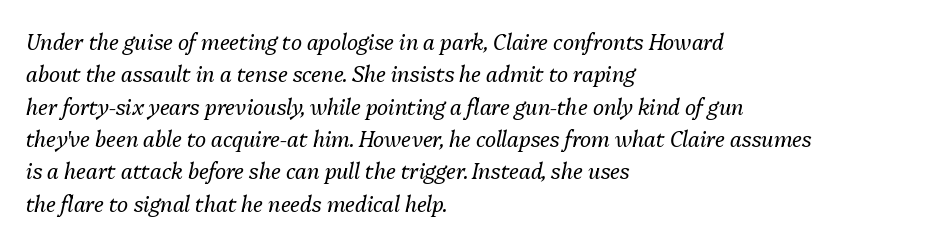
{"italic": "yes", "lean": "right", "slant_degrees": 13, "bold": "no", "underline": "no", "align": "left", "line_spacing": "normal", "line_spacing_ratio": 1.54, "letter_spacing": "normal", "letter_spacing_em": 0.0, "glyph_px": 21}
